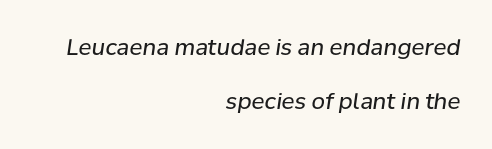
{"italic": "yes", "lean": "right", "slant_degrees": 8, "bold": "no", "underline": "no", "align": "right", "line_spacing": "loose", "line_spacing_ratio": 2.46, "letter_spacing": "normal", "letter_spacing_em": 0.0, "glyph_px": 22}
